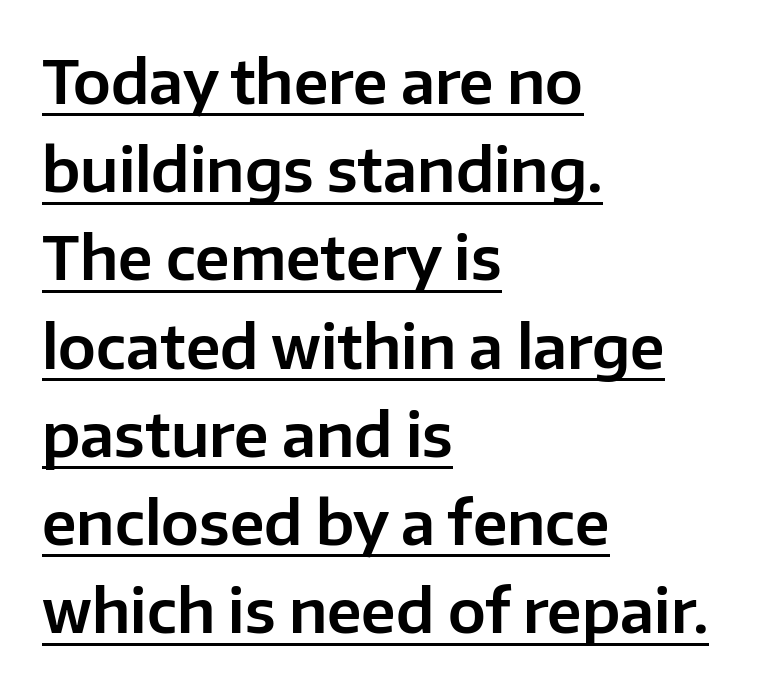
Q: Is the text italic (slanted)? A: No, it is upright.
Q: Is the typeface a serif or a sans-serif typeface? A: Sans-serif.
Q: Is the text underlined? A: Yes.
Q: How is the paragraph aligned? A: Left-aligned.
Q: Is the spacing between letters normal or unusually wide? A: Normal.
Q: Is the spacing between lines tight, normal or loose? A: Normal.
Q: Width (condensed, normal, or wide)? A: Normal.
Q: Stroke contrast? A: Low.
Q: x-height? A: Medium.
Q: Monospaced? A: No.
